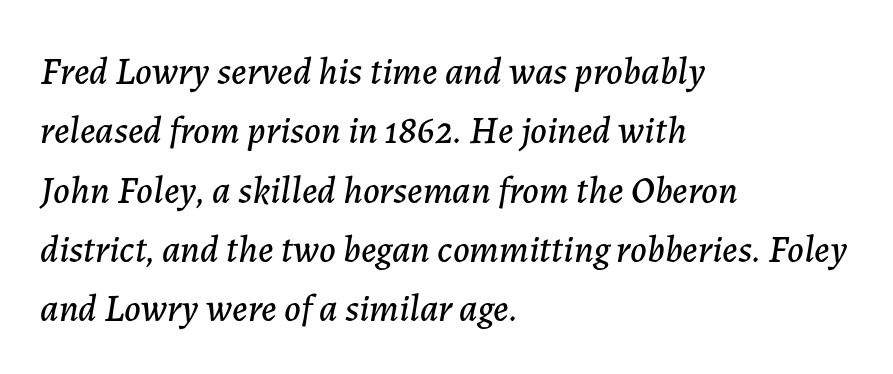
{"italic": "yes", "lean": "right", "slant_degrees": 7, "width": "normal", "stroke_contrast": "low", "x_height": "medium", "monospaced": "no", "underline": "no", "align": "left", "line_spacing": "normal", "line_spacing_ratio": 1.56, "letter_spacing": "normal", "letter_spacing_em": 0.0, "glyph_px": 38}
